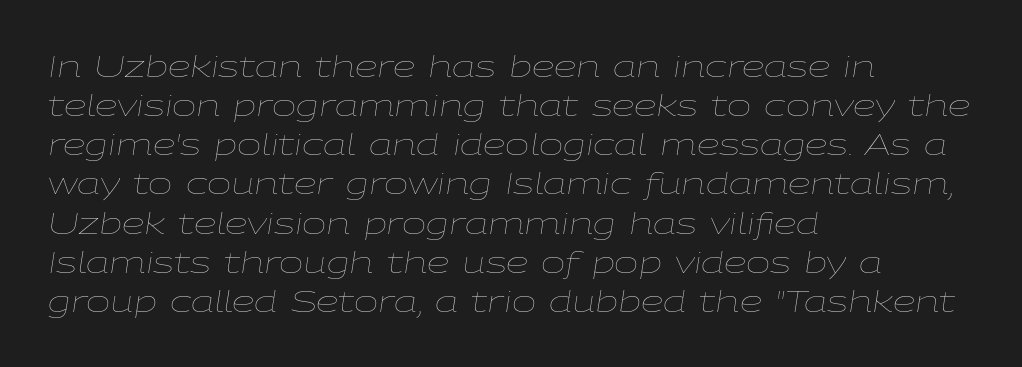
The image shows 29 px thin, wide type, italic (leaning right); set left-aligned, normal line spacing (1.35x), normal letter spacing, not underlined; low stroke contrast and a medium x-height.
